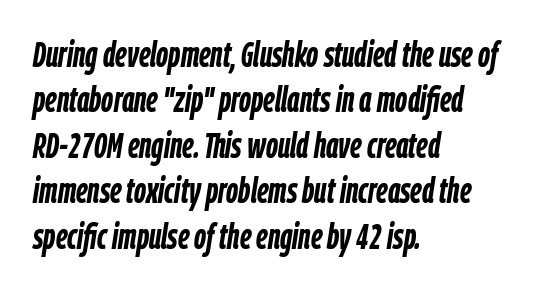
In terms of leading, this rendering sits right in the middle. Glyph-to-glyph distance matches everyday printed text. Posture: slanted. You could not count columns in this text — the font is proportionally spaced. Short and long lines alike share a common starting point at left. The zone under the glyphs is completely vacant.
